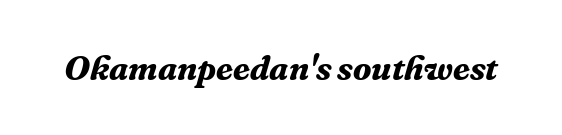
The image shows 34 px bold serif type, italic (leaning right); set normal letter spacing, not underlined; medium stroke contrast and a medium x-height.
